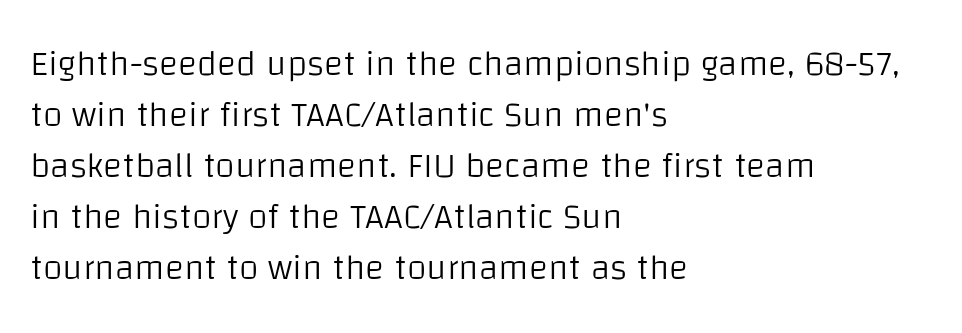
The image shows 36 px light sans-serif type, upright; set left-aligned, normal line spacing (1.42x), normal letter spacing, not underlined; low stroke contrast and a large x-height.
